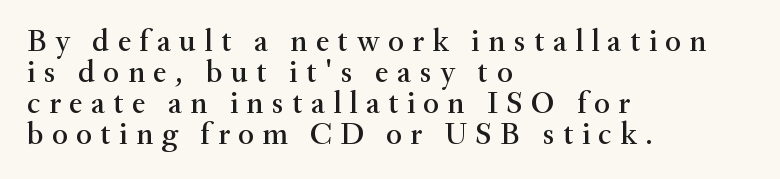
{"serif": "yes", "italic": "no", "width": "normal", "stroke_contrast": "medium", "x_height": "small", "monospaced": "no", "underline": "no", "align": "left", "line_spacing": "tight", "line_spacing_ratio": 1.0, "letter_spacing": "wide", "letter_spacing_em": 0.27, "glyph_px": 31}
